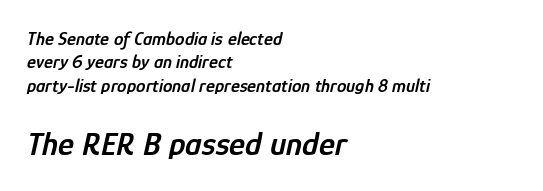
{"italic": "yes", "lean": "right", "slant_degrees": 12, "bold": "semi", "weight": "semibold", "width": "condensed", "stroke_contrast": "low", "x_height": "medium", "monospaced": "no", "underline": "no", "align": "left", "line_spacing_ratio": 1.23, "letter_spacing": "normal", "letter_spacing_em": 0.0, "larger_block": "second", "size_ratio": 1.79, "glyph_px": 34}
